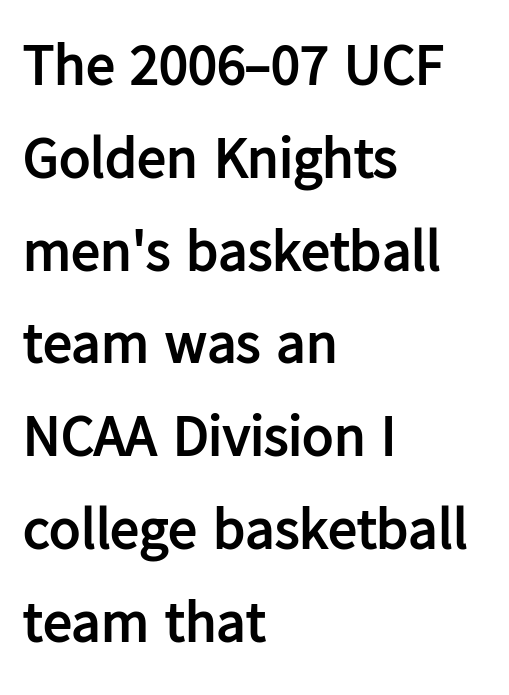
{"serif": "no", "italic": "no", "bold": "yes", "weight": "semibold", "width": "normal", "stroke_contrast": "low", "x_height": "medium", "monospaced": "no", "underline": "no", "align": "left", "line_spacing": "normal", "line_spacing_ratio": 1.6, "letter_spacing": "normal", "letter_spacing_em": 0.0, "glyph_px": 58}
